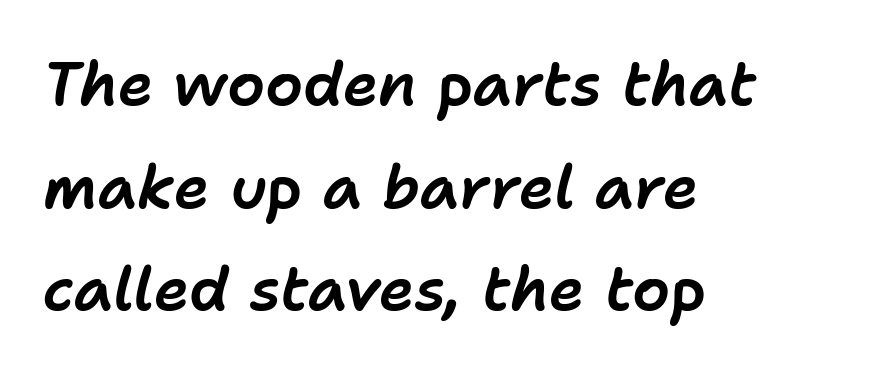
{"italic": "yes", "lean": "right", "slant_degrees": 11, "width": "normal", "stroke_contrast": "low", "x_height": "medium", "monospaced": "no", "underline": "no", "align": "left", "line_spacing_ratio": 1.71, "letter_spacing": "normal", "letter_spacing_em": 0.0, "glyph_px": 60}
